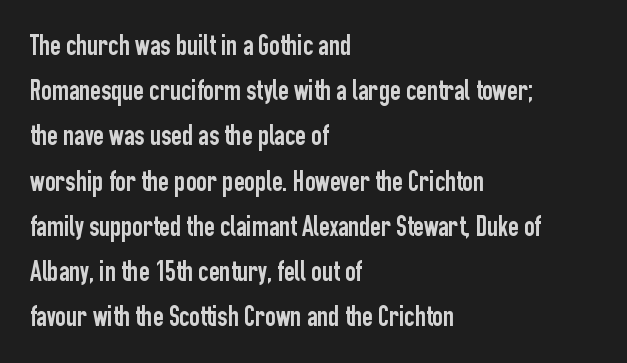
{"serif": "no", "italic": "no", "width": "condensed", "stroke_contrast": "low", "x_height": "medium", "monospaced": "no", "underline": "no", "align": "left", "line_spacing": "normal", "line_spacing_ratio": 1.56, "letter_spacing": "normal", "letter_spacing_em": 0.0, "glyph_px": 29}
